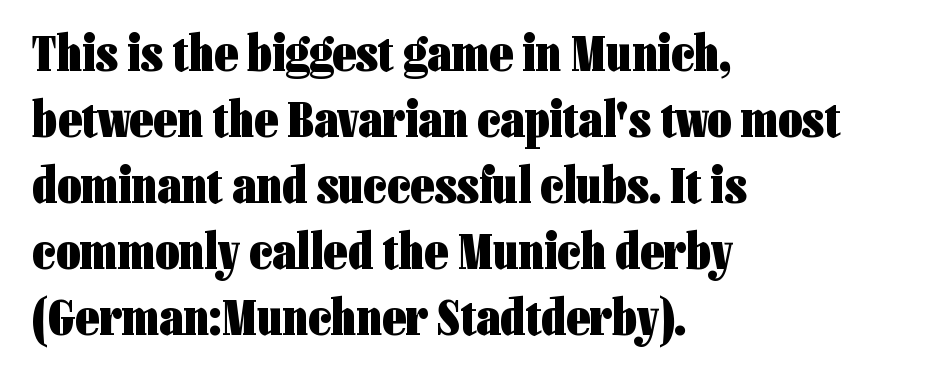
The image shows 52 px heavy, condensed sans-serif type, upright; set left-aligned, normal line spacing (1.27x), normal letter spacing, not underlined; low stroke contrast and a medium x-height.
